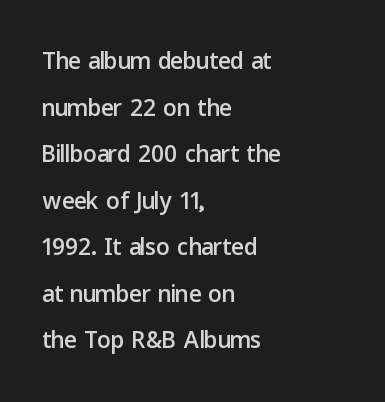
Horizontal alignment here is leftward, the default for most running prose. Interline gaps are of average width in this sample. Italic: no, the glyphs are upright roman. The typeface chosen for these lines omits serifs. Here the designer chose a conventional face with non-uniform glyph widths.
